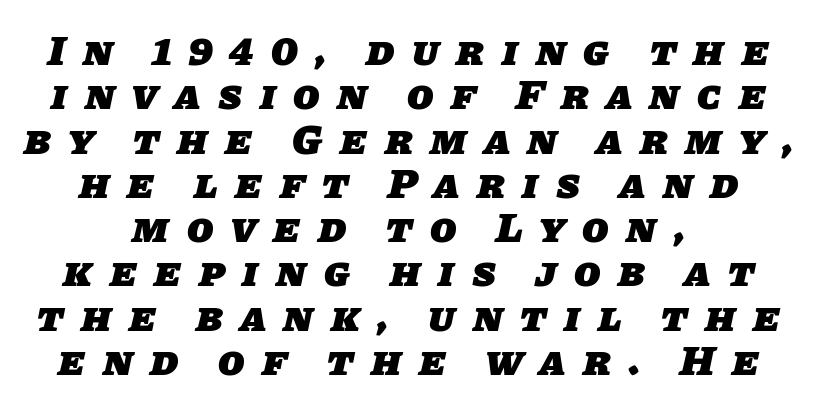
Q: Is the text bold? A: Yes.
Q: Is the typeface a serif or a sans-serif typeface? A: Serif.
Q: Is the text underlined? A: No.
Q: How is the paragraph aligned? A: Centered.
Q: Is the spacing between letters normal or unusually wide? A: Unusually wide.
Q: Is the spacing between lines tight, normal or loose? A: Tight.
Q: Width (condensed, normal, or wide)? A: Normal.
Q: Stroke contrast? A: Low.
Q: x-height? A: Large.
Q: Monospaced? A: No.
